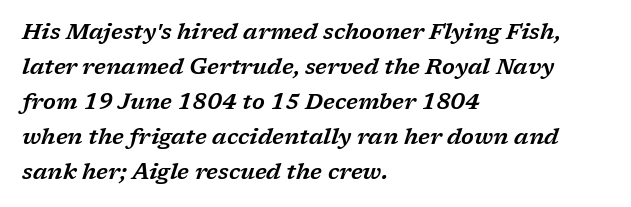
The image shows 22 px text type, italic (leaning right); set left-aligned, normal line spacing (1.59x), normal letter spacing, not underlined.
